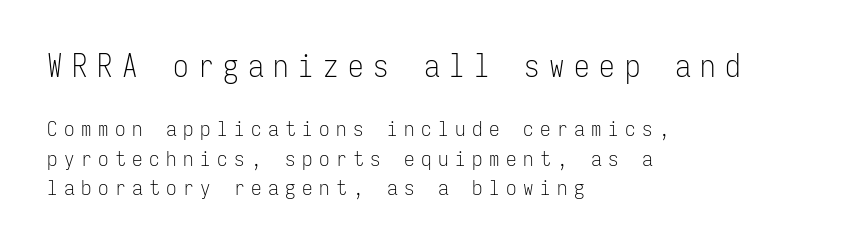
{"serif": "no", "italic": "no", "bold": "no", "weight": "light", "width": "condensed", "stroke_contrast": "low", "x_height": "medium", "monospaced": "yes", "underline": "no", "align": "left", "line_spacing": "normal", "line_spacing_ratio": 1.4, "letter_spacing": "wide", "letter_spacing_em": 0.31, "larger_block": "first", "size_ratio": 1.48, "glyph_px": 31}
